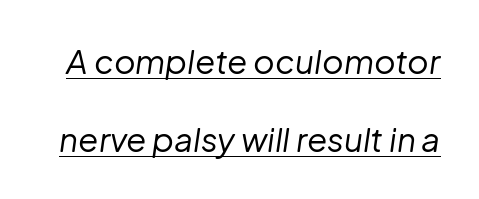
Q: Is the text bold? A: No.
Q: Is the text italic (slanted)? A: Yes, it leans right by about 8 degrees.
Q: Is the text underlined? A: Yes.
Q: Is the spacing between letters normal or unusually wide? A: Normal.
Q: Is the spacing between lines tight, normal or loose? A: Loose.
Q: Width (condensed, normal, or wide)? A: Normal.
Q: Stroke contrast? A: Low.
Q: x-height? A: Medium.
Q: Monospaced? A: No.
